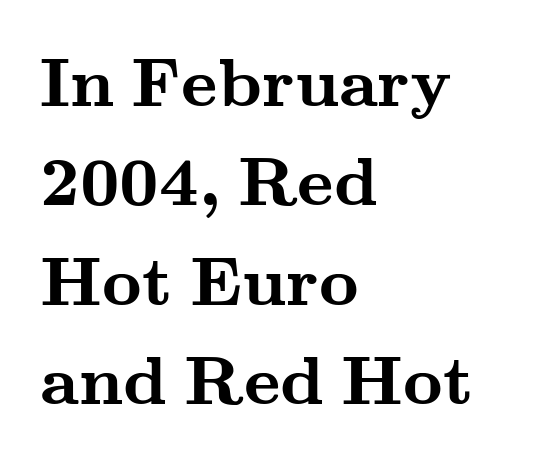
{"serif": "yes", "italic": "no", "bold": "yes", "weight": "semibold", "width": "wide", "stroke_contrast": "medium", "x_height": "small", "monospaced": "no", "underline": "no", "align": "left", "line_spacing": "normal", "line_spacing_ratio": 1.44, "letter_spacing": "normal", "letter_spacing_em": 0.0, "glyph_px": 69}
